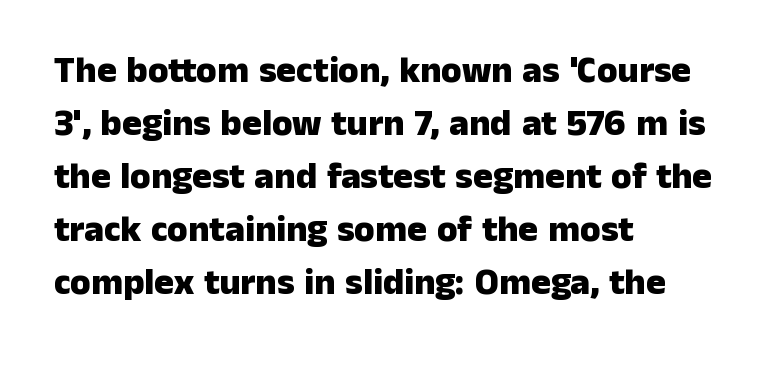
The image shows 37 px heavy sans-serif type, upright; set left-aligned, normal line spacing (1.43x), normal letter spacing, not underlined; low stroke contrast and a medium x-height.
